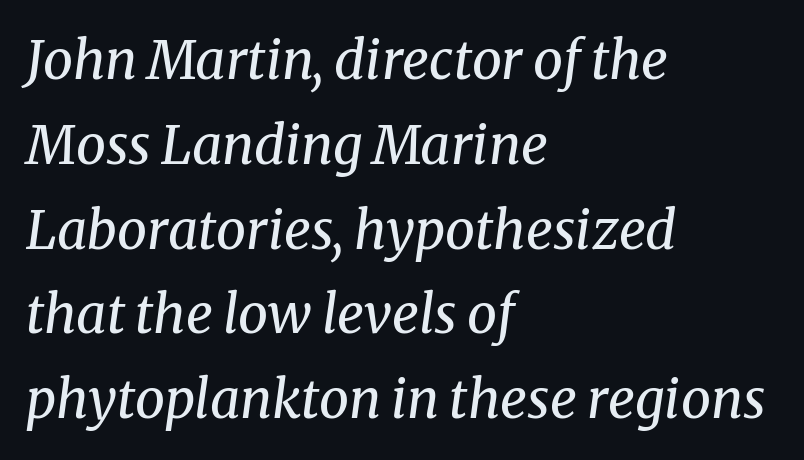
{"serif": "yes", "italic": "yes", "lean": "right", "slant_degrees": 8, "bold": "no", "weight": "regular", "width": "normal", "stroke_contrast": "medium", "x_height": "medium", "monospaced": "no", "underline": "no", "align": "left", "line_spacing": "normal", "line_spacing_ratio": 1.6, "letter_spacing": "normal", "letter_spacing_em": 0.0, "glyph_px": 53}
